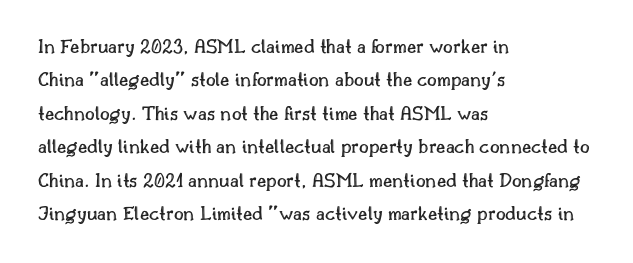
The image shows 21 px text type, upright; set left-aligned, normal line spacing (1.59x), normal letter spacing, not underlined.
